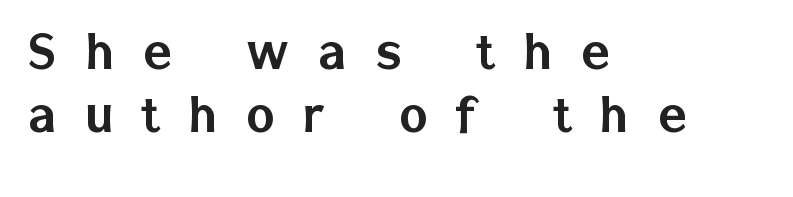
Q: Is the text italic (slanted)? A: No, it is upright.
Q: Is the typeface a serif or a sans-serif typeface? A: Sans-serif.
Q: Is the text underlined? A: No.
Q: How is the paragraph aligned? A: Left-aligned.
Q: Is the spacing between letters normal or unusually wide? A: Unusually wide.
Q: Is the spacing between lines tight, normal or loose? A: Tight.
Q: Width (condensed, normal, or wide)? A: Normal.
Q: Stroke contrast? A: Low.
Q: x-height? A: Medium.
Q: Monospaced? A: No.
